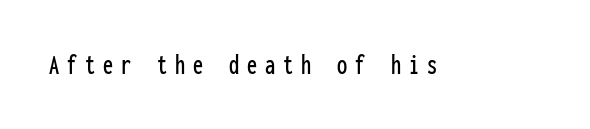
Tracking here is generous; glyphs stand well apart from one another. This sample has the even, mechanical cadence of fixed-width lettering. The characters display no serif detailing; their extremities are plain. Posture: upright roman. The space directly below the letters is spotless.
